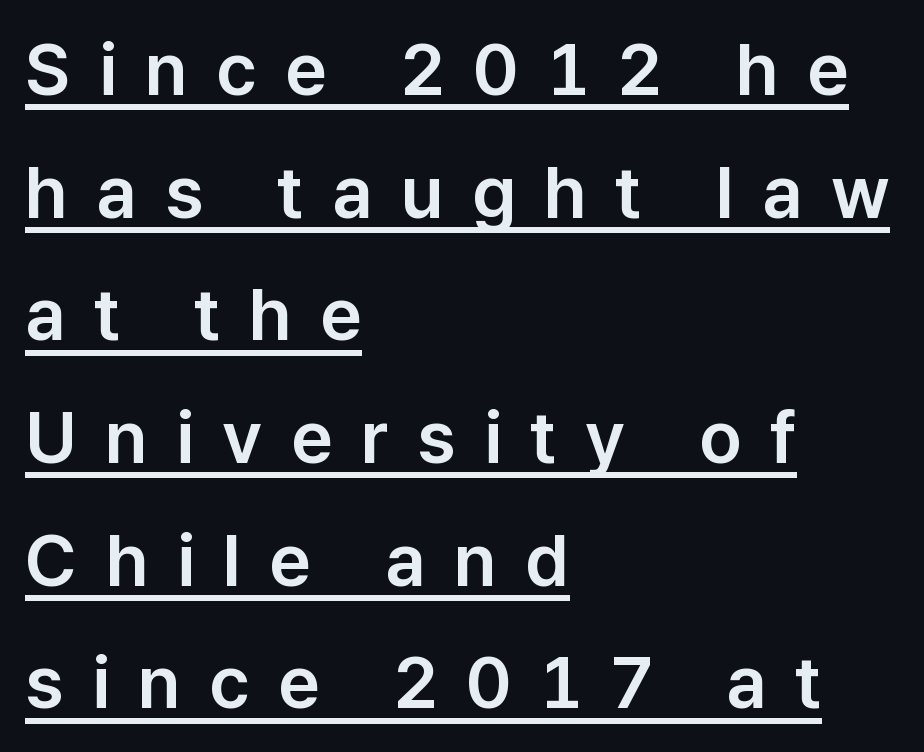
{"serif": "no", "italic": "no", "width": "normal", "stroke_contrast": "low", "x_height": "medium", "monospaced": "no", "underline": "yes", "align": "left", "line_spacing": "normal", "line_spacing_ratio": 1.68, "letter_spacing": "wide", "letter_spacing_em": 0.39, "glyph_px": 73}
